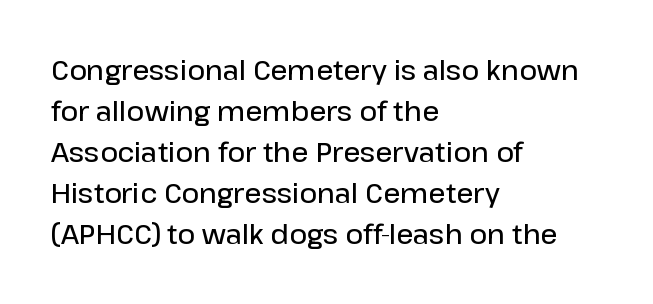
Q: Is the text bold? A: Semi-bold.
Q: Is the text italic (slanted)? A: No, it is upright.
Q: Is the text underlined? A: No.
Q: How is the paragraph aligned? A: Left-aligned.
Q: Is the spacing between letters normal or unusually wide? A: Normal.
Q: Is the spacing between lines tight, normal or loose? A: Normal.
